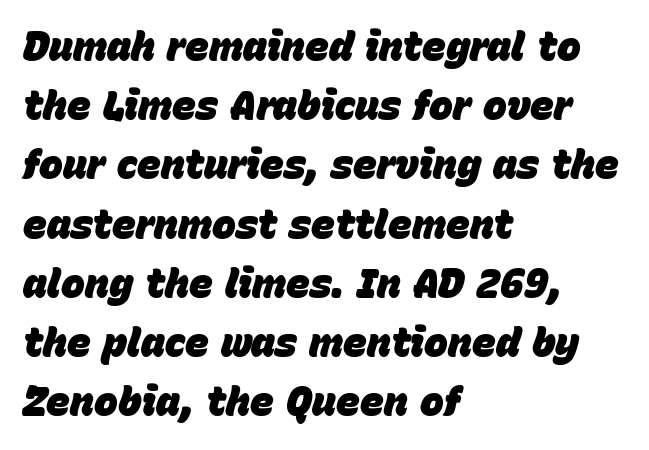
The image shows 40 px heavy type, italic (leaning right); set left-aligned, normal line spacing (1.48x), normal letter spacing, not underlined; low stroke contrast and a large x-height.
